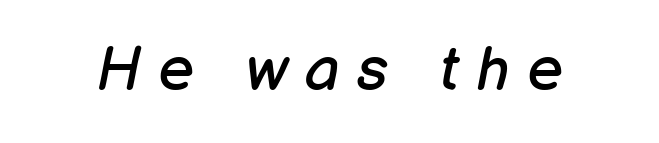
This sample has the flowing, uneven cadence of proportional lettering. Honestly, there is no underline to notice here at all. Each word looks stretched out because of the extra space between its letters. Is the type heavy? It reads as light-to-regular instead.
